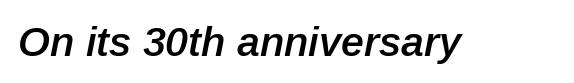
Q: Is the text bold? A: Semi-bold.
Q: Is the text italic (slanted)? A: Yes, it leans right by about 12 degrees.
Q: Is the text underlined? A: No.
Q: Is the spacing between letters normal or unusually wide? A: Normal.
Q: Width (condensed, normal, or wide)? A: Normal.
Q: Stroke contrast? A: Low.
Q: x-height? A: Medium.
Q: Monospaced? A: No.
